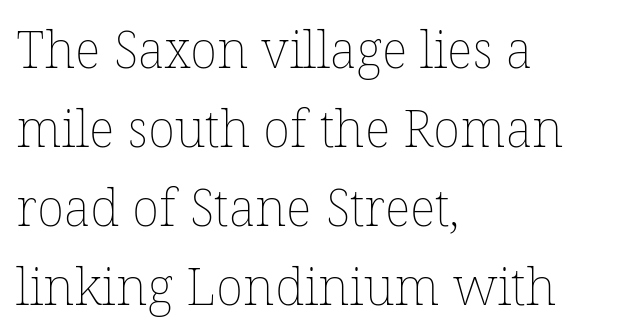
Q: Is the text bold? A: No.
Q: Is the text italic (slanted)? A: No, it is upright.
Q: Is the text underlined? A: No.
Q: How is the paragraph aligned? A: Left-aligned.
Q: Is the spacing between letters normal or unusually wide? A: Normal.
Q: Is the spacing between lines tight, normal or loose? A: Normal.
Q: Width (condensed, normal, or wide)? A: Normal.
Q: Stroke contrast? A: Low.
Q: x-height? A: Medium.
Q: Monospaced? A: No.
